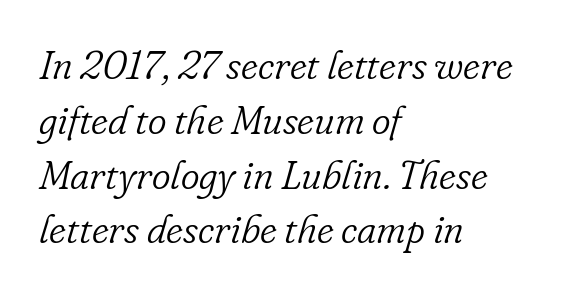
The image shows 40 px light serif type, italic (leaning right); set left-aligned, normal line spacing (1.37x), normal letter spacing, not underlined; low stroke contrast and a small x-height.
